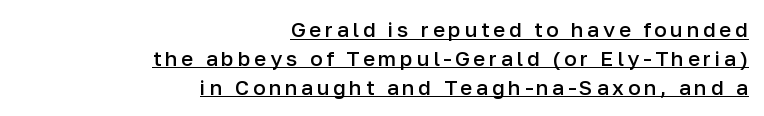
It's the straight-up-and-down kind of type. As a designer I'd log this as weight 600, semibold. Alignment: flush right. The passage shown stacks its lines at a standard gap.
